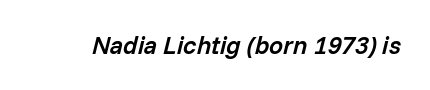
A typesetter would call this zero additional tracking. Characters are canted at an angle relative to the baseline's perpendicular. Typographic density is moderately raised because the face is semibold. Has an underline been added? It has not.
